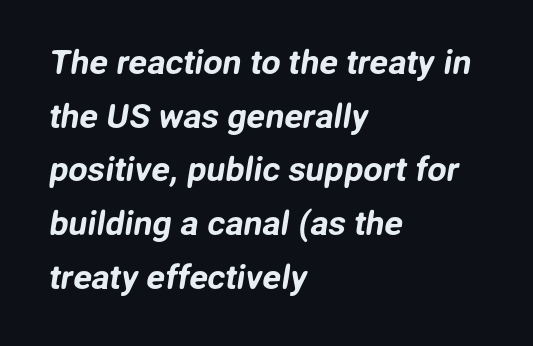
The compositor pushed each line to the left boundary. If you measured baseline to baseline, you'd find a middling distance. The passage shown is not underscored anywhere. Spacing between characters is what you'd get straight out of the box. A typesetter would label this face a sans. Is this a fixed-width face? No — the glyphs have proportional, varying widths.
